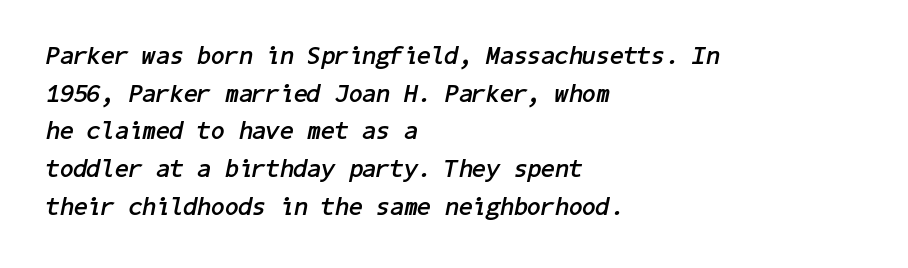
Every character sits at an angle, as italics do. Left-aligned paragraph, ragged on the right. How are the letters spaced? Ordinarily, with no added tracking. The space directly below the letters is spotless. Reading down the column, the eye jumps a familiar distance to each next line.
